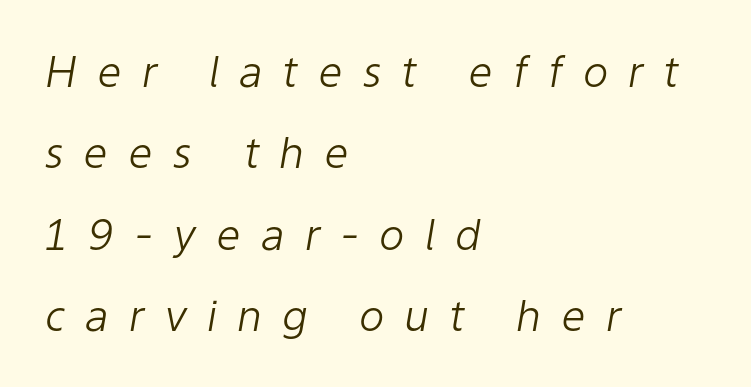
Q: Is the text bold? A: No.
Q: Is the text italic (slanted)? A: Yes, it leans right by about 9 degrees.
Q: Is the text underlined? A: No.
Q: How is the paragraph aligned? A: Left-aligned.
Q: Is the spacing between letters normal or unusually wide? A: Unusually wide.
Q: Width (condensed, normal, or wide)? A: Normal.
Q: Stroke contrast? A: Low.
Q: x-height? A: Medium.
Q: Monospaced? A: No.
